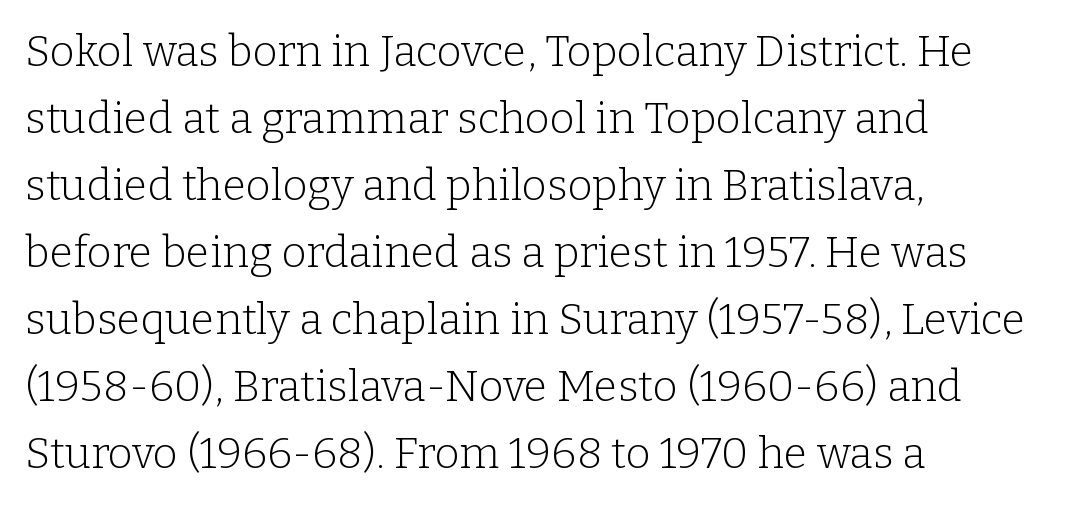
{"serif": "yes", "italic": "no", "bold": "no", "weight": "light", "width": "normal", "stroke_contrast": "low", "x_height": "medium", "monospaced": "no", "underline": "no", "align": "left", "line_spacing": "normal", "line_spacing_ratio": 1.56, "letter_spacing": "normal", "letter_spacing_em": 0.0, "glyph_px": 43}
